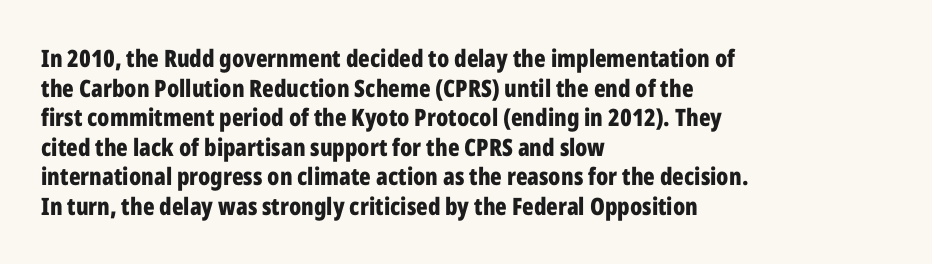
Nobody drew a line under any word here. The lettering stays uniformly vertical, giving the passage a roman look. Each word holds together tightly as a unit, with standard inter-letter gaps. A student would call this left alignment; a typographer would say flush left, rag right. Typographic density is high because the face is bold.
